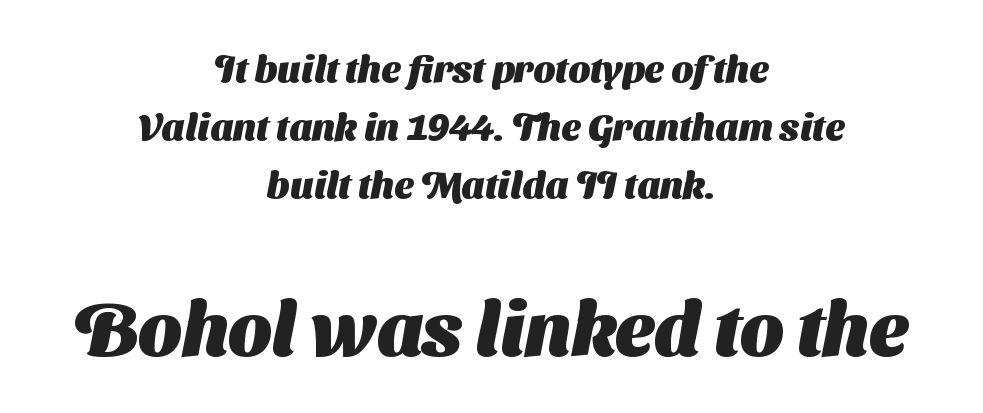
Q: Is the text bold? A: Yes.
Q: Is the typeface a serif or a sans-serif typeface? A: Sans-serif.
Q: Is the text underlined? A: No.
Q: How is the paragraph aligned? A: Centered.
Q: Is the spacing between letters normal or unusually wide? A: Normal.
Q: Is the spacing between lines tight, normal or loose? A: Normal.
Q: Which block of text is set in a larger size, the first (top) or the second (bottom)? A: The second (bottom) one.
Q: Width (condensed, normal, or wide)? A: Normal.
Q: Stroke contrast? A: Medium.
Q: x-height? A: Medium.
Q: Monospaced? A: No.
